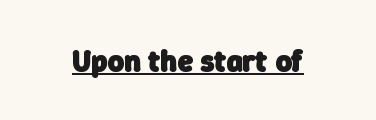
This sample carries an underscore along the baseline area. What kind of face is this? One without serifs — a sans. Typographic density is high because the face is bold. Each letter keeps its own natural width here, so spacing adapts to shape. The gaps between neighbouring characters are ordinary and unremarkable.
